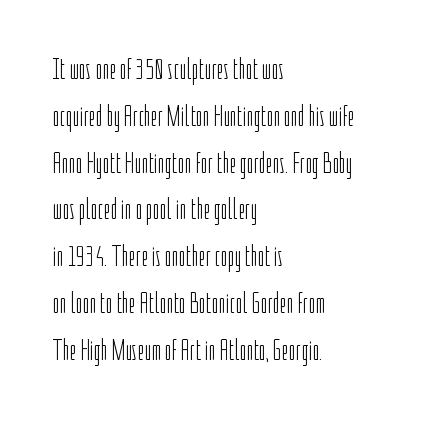
The image shows 30 px light, condensed sans-serif type, upright; set left-aligned, normal line spacing (1.56x), normal letter spacing, not underlined; low stroke contrast and a medium x-height.
